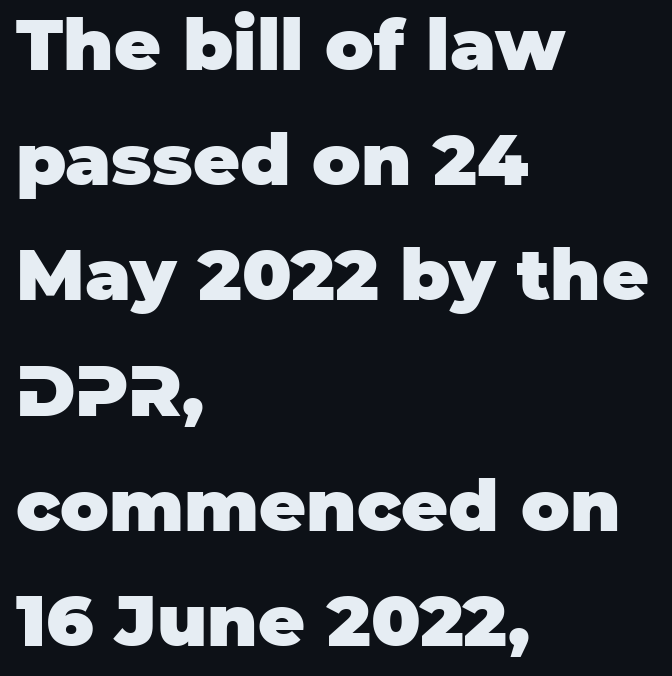
The image shows 72 px heavy sans-serif type, upright; set left-aligned, normal line spacing (1.6x), normal letter spacing, not underlined; low stroke contrast and a large x-height.
